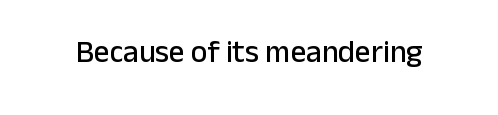
Q: Is the text italic (slanted)? A: No, it is upright.
Q: Is the typeface a serif or a sans-serif typeface? A: Sans-serif.
Q: Is the text underlined? A: No.
Q: Is the spacing between letters normal or unusually wide? A: Normal.
Q: Width (condensed, normal, or wide)? A: Normal.
Q: Stroke contrast? A: Low.
Q: x-height? A: Medium.
Q: Monospaced? A: No.
